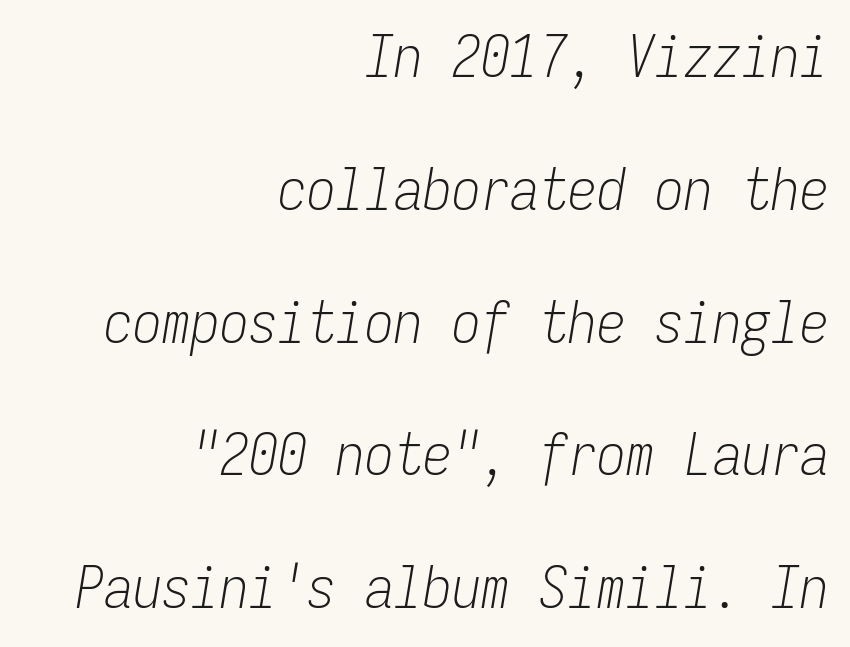
Widely set lines give the paragraph a tall, airy silhouette. The rag falls on the left side of this text block. Here the glyphs are tracked normally, forming tight word shapes. Would a proofreader flag this as italicized? Yes. Descender tails drop into unmarked territory. Stems and bowls with no extra thickness — not bold.
